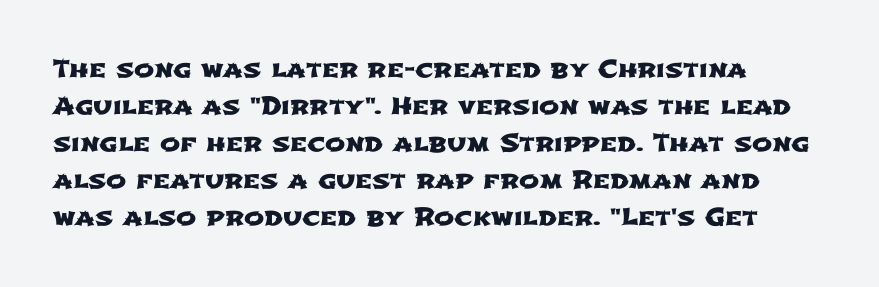
Q: Is the text underlined? A: No.
Q: How is the paragraph aligned? A: Left-aligned.
Q: Is the spacing between letters normal or unusually wide? A: Normal.
Q: Is the spacing between lines tight, normal or loose? A: Normal.
